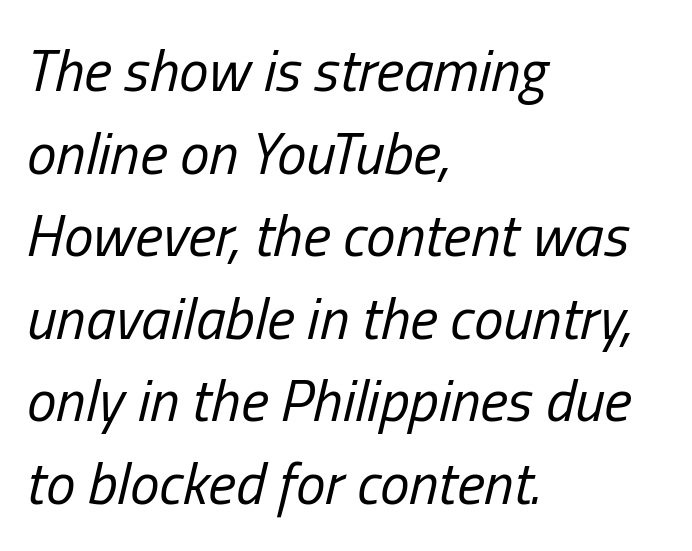
The image shows 59 px regular-weight, condensed type, italic (leaning right); set left-aligned, normal line spacing (1.4x), normal letter spacing, not underlined; low stroke contrast and a medium x-height.
